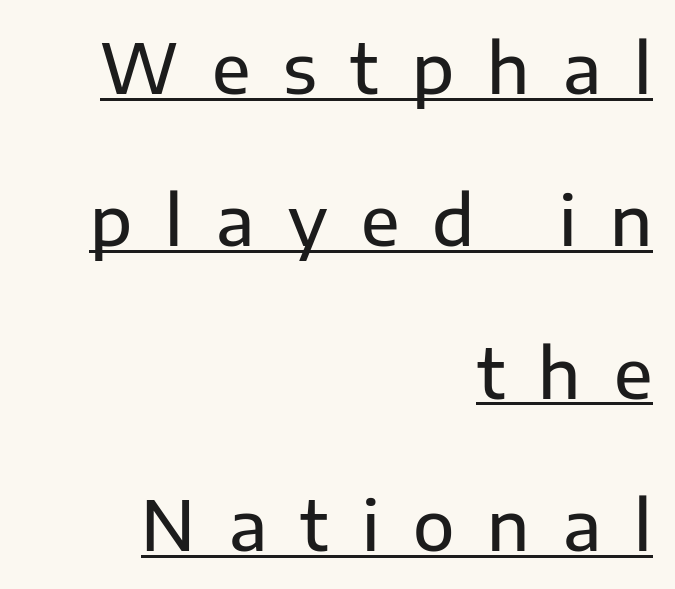
The image shows 68 px sans-serif type, upright; set right-aligned, loose line spacing (2.24x), unusually wide letter spacing (+0.49 em), underlined; low stroke contrast and a medium x-height.
